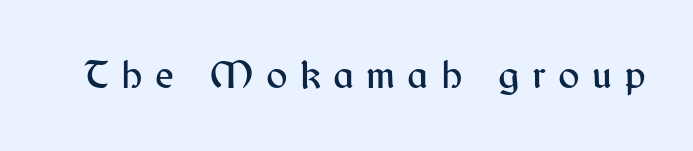
The image shows 40 px sans-serif type, upright; set unusually wide letter spacing (+0.31 em), not underlined; medium stroke contrast and a medium x-height.
